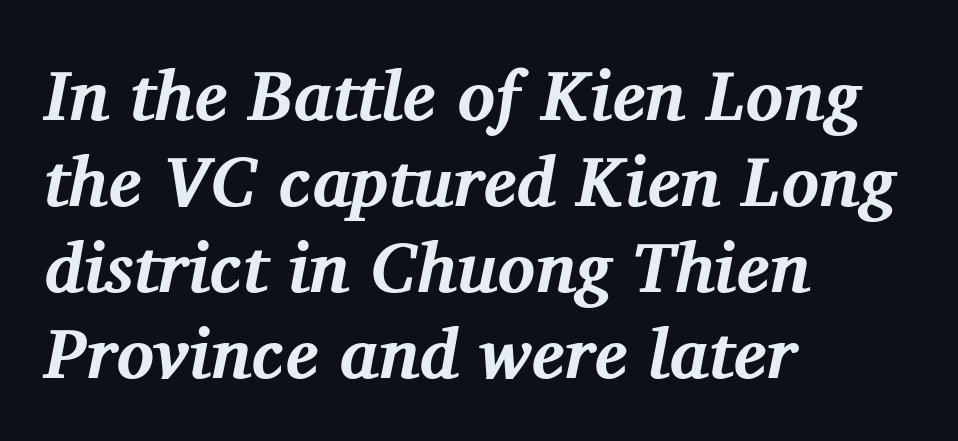
Q: Is the text bold? A: Yes.
Q: Is the text italic (slanted)? A: Yes, it leans right by about 11 degrees.
Q: Is the typeface a serif or a sans-serif typeface? A: Serif.
Q: Is the text underlined? A: No.
Q: How is the paragraph aligned? A: Left-aligned.
Q: Is the spacing between letters normal or unusually wide? A: Normal.
Q: Width (condensed, normal, or wide)? A: Normal.
Q: Stroke contrast? A: Medium.
Q: x-height? A: Medium.
Q: Monospaced? A: No.
